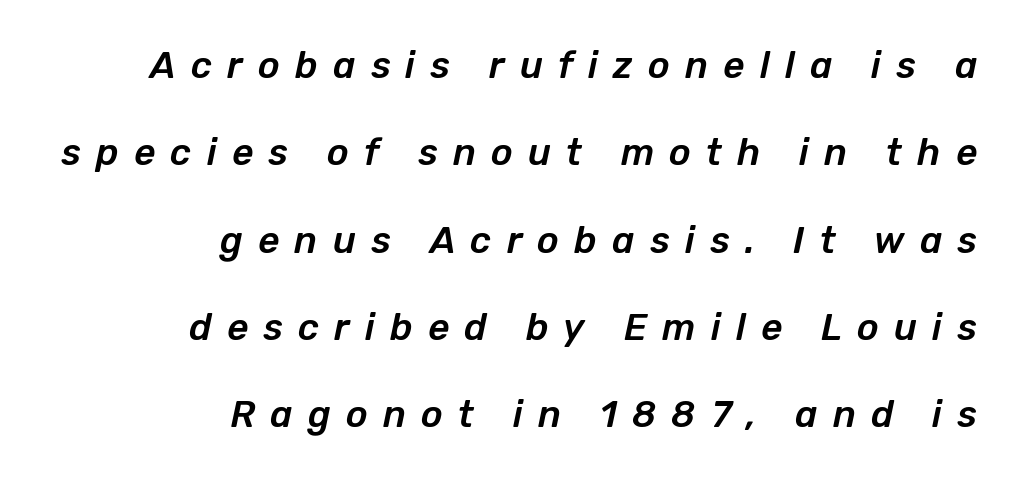
{"italic": "yes", "lean": "right", "slant_degrees": 12, "width": "normal", "stroke_contrast": "low", "x_height": "medium", "monospaced": "no", "underline": "no", "align": "right", "line_spacing": "loose", "line_spacing_ratio": 2.36, "letter_spacing": "wide", "letter_spacing_em": 0.41, "glyph_px": 37}
